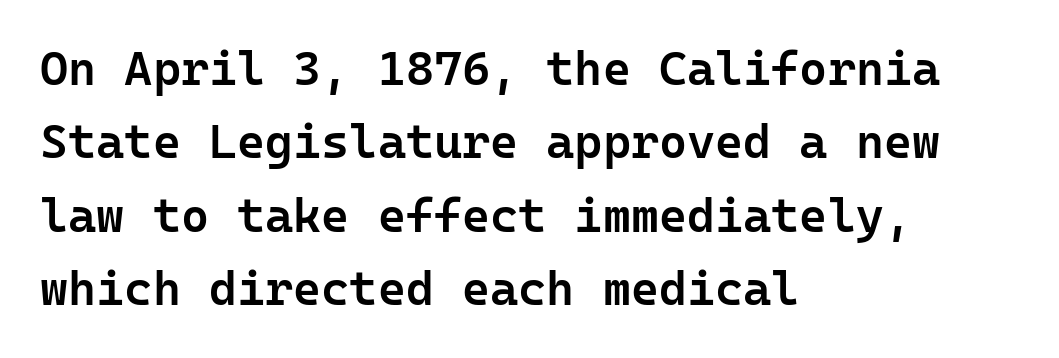
{"serif": "no", "italic": "no", "bold": "semi", "weight": "semibold", "width": "normal", "stroke_contrast": "low", "x_height": "medium", "monospaced": "yes", "underline": "no", "align": "left", "line_spacing": "normal", "line_spacing_ratio": 1.53, "letter_spacing": "normal", "letter_spacing_em": 0.0, "glyph_px": 48}
